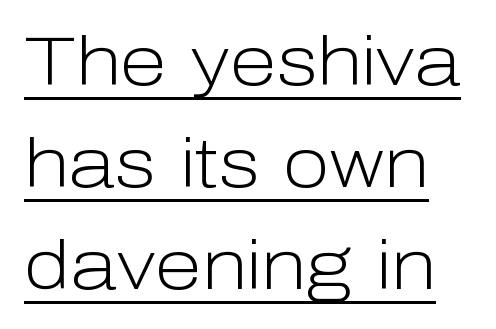
Q: Is the text bold? A: No.
Q: Is the text italic (slanted)? A: No, it is upright.
Q: Is the typeface a serif or a sans-serif typeface? A: Sans-serif.
Q: Is the text underlined? A: Yes.
Q: Is the spacing between letters normal or unusually wide? A: Normal.
Q: Is the spacing between lines tight, normal or loose? A: Normal.
Q: Width (condensed, normal, or wide)? A: Normal.
Q: Stroke contrast? A: Low.
Q: x-height? A: Medium.
Q: Monospaced? A: No.
